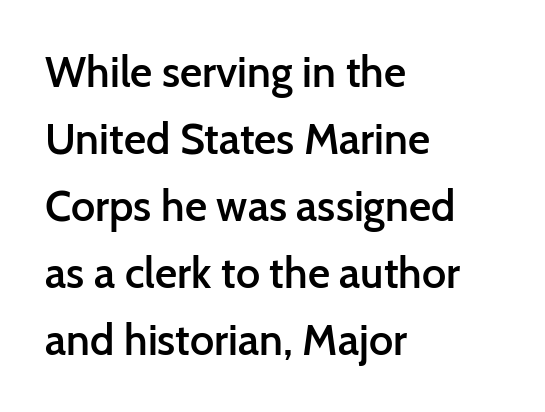
I'd describe the lettering as semibold — firm but not a full bold. Tracking here is standard; glyphs follow each other at the usual distance. The typography opts for an upright posture over an oblique one. A bare baseline throughout the passage.
